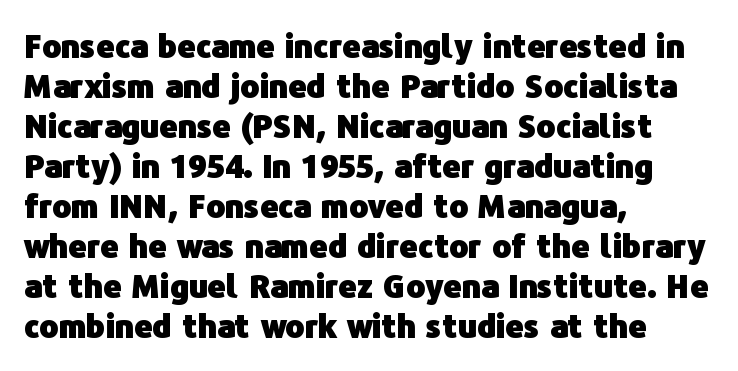
The image shows 32 px heavy sans-serif type, upright; set left-aligned, normal line spacing (1.25x), normal letter spacing, not underlined; low stroke contrast and a medium x-height.
